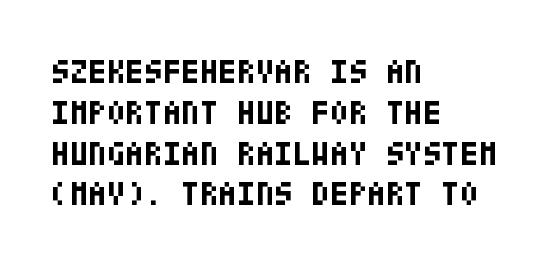
{"serif": "no", "italic": "no", "bold": "yes", "weight": "bold", "width": "condensed", "stroke_contrast": "low", "x_height": "large", "underline": "no", "align": "left", "line_spacing_ratio": 1.2, "letter_spacing": "normal", "letter_spacing_em": 0.0, "glyph_px": 34}
